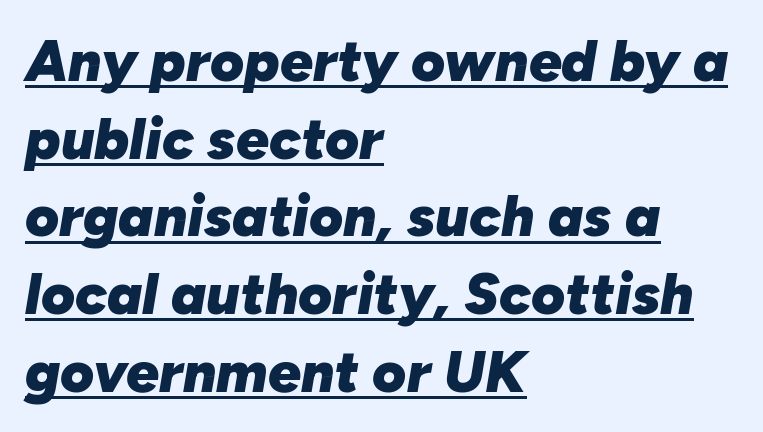
{"italic": "yes", "lean": "right", "slant_degrees": 10, "bold": "yes", "weight": "heavy", "width": "normal", "stroke_contrast": "low", "x_height": "medium", "monospaced": "no", "underline": "yes", "align": "left", "line_spacing": "normal", "line_spacing_ratio": 1.34, "letter_spacing": "normal", "letter_spacing_em": 0.0, "glyph_px": 58}
